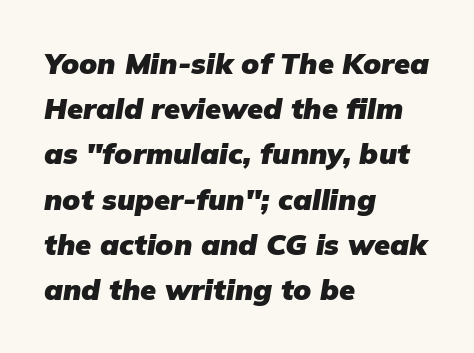
Q: Is the text bold? A: Yes.
Q: Is the text italic (slanted)? A: Yes, it leans right by about 9 degrees.
Q: Is the text underlined? A: No.
Q: How is the paragraph aligned? A: Left-aligned.
Q: Is the spacing between letters normal or unusually wide? A: Normal.
Q: Is the spacing between lines tight, normal or loose? A: Normal.
Q: Width (condensed, normal, or wide)? A: Normal.
Q: Stroke contrast? A: Low.
Q: x-height? A: Medium.
Q: Monospaced? A: No.
